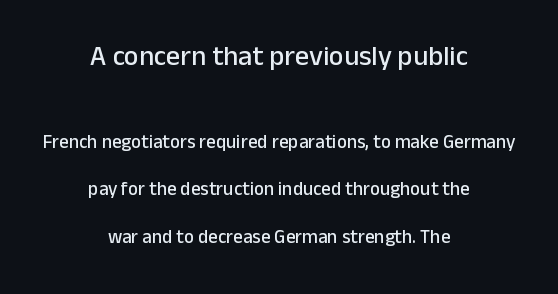
The image shows 28 px sans-serif type, upright; set centered, loose line spacing (2.49x), normal letter spacing, not underlined; the first (top) block is 1.47x larger; low stroke contrast and a medium x-height.
